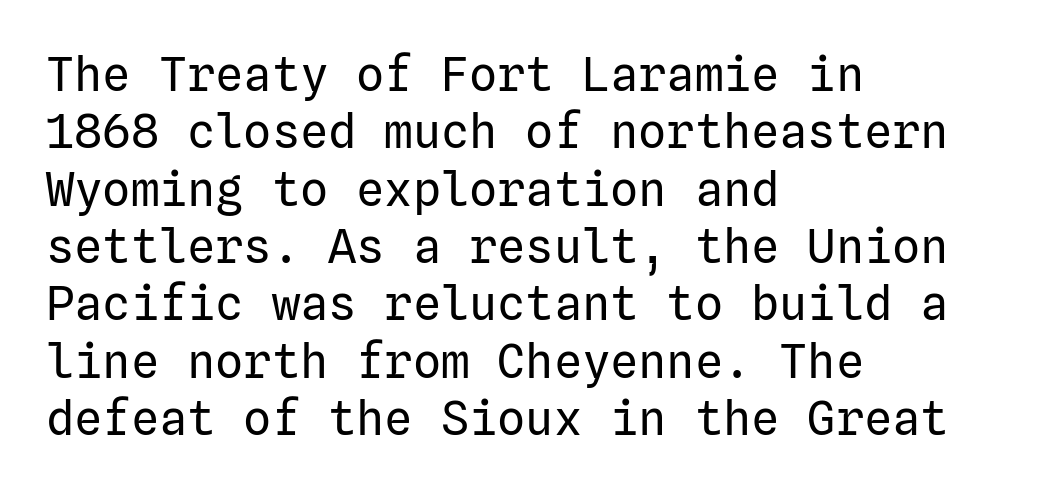
The image shows 47 px regular-weight sans-serif type, upright; set left-aligned, line spacing 1.22x, normal letter spacing, not underlined; low stroke contrast and a medium x-height.
